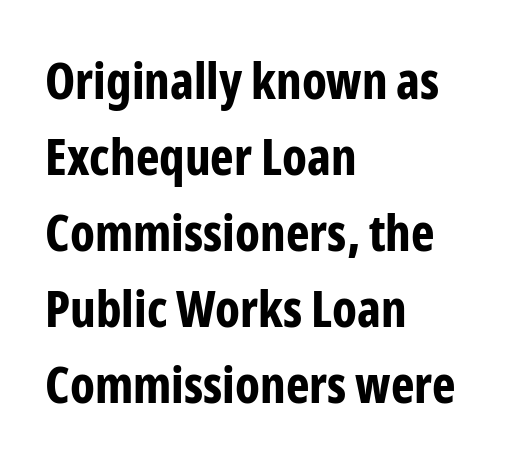
The image shows 50 px bold, condensed sans-serif type, upright; set left-aligned, normal line spacing (1.52x), normal letter spacing, not underlined; low stroke contrast and a medium x-height.
